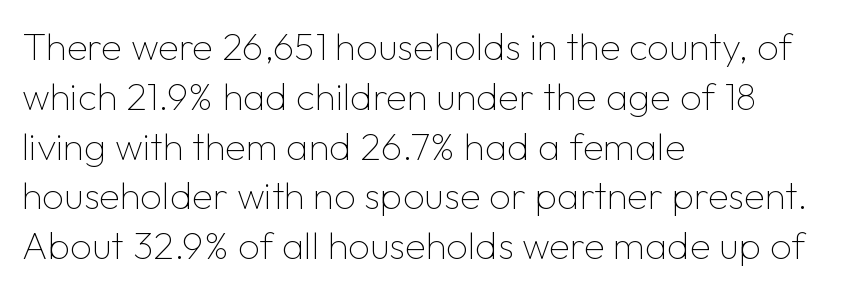
Q: Is the text bold? A: No.
Q: Is the text italic (slanted)? A: No, it is upright.
Q: Is the typeface a serif or a sans-serif typeface? A: Sans-serif.
Q: Is the text underlined? A: No.
Q: How is the paragraph aligned? A: Left-aligned.
Q: Is the spacing between letters normal or unusually wide? A: Normal.
Q: Is the spacing between lines tight, normal or loose? A: Normal.
Q: Width (condensed, normal, or wide)? A: Normal.
Q: Stroke contrast? A: Low.
Q: x-height? A: Medium.
Q: Monospaced? A: No.
